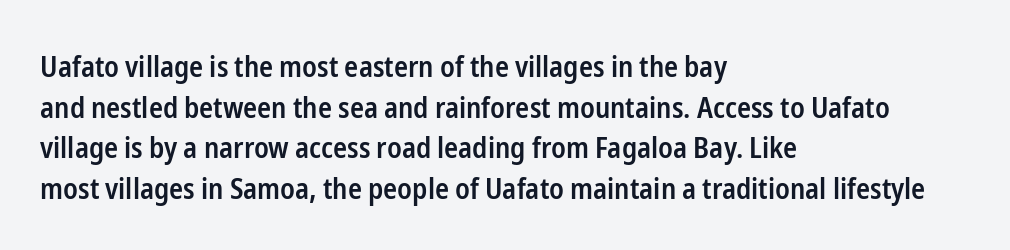
{"serif": "no", "italic": "no", "bold": "semi", "weight": "semibold", "width": "condensed", "stroke_contrast": "low", "x_height": "medium", "monospaced": "no", "underline": "no", "align": "left", "line_spacing": "normal", "line_spacing_ratio": 1.4, "letter_spacing": "normal", "letter_spacing_em": 0.0, "glyph_px": 29}
